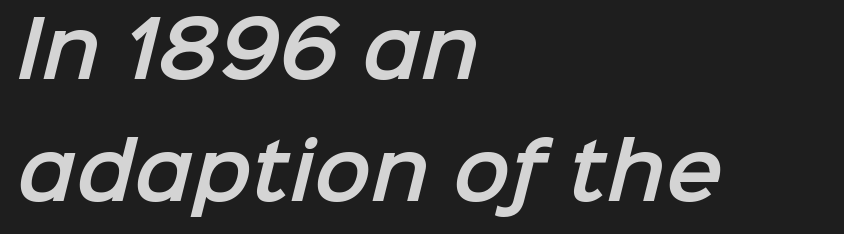
Which margin do the lines hug? The left one — the right edge is uneven. Here the glyphs are tracked normally, forming tight word shapes. A bare baseline throughout the passage. The letters advance in unequal steps, a hallmark of proportional type. Observe the absence of serifs on each vertical stroke in this sample.
